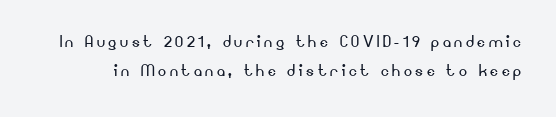
The image shows 20 px text type, upright; set normal line spacing (1.47x), not underlined.
